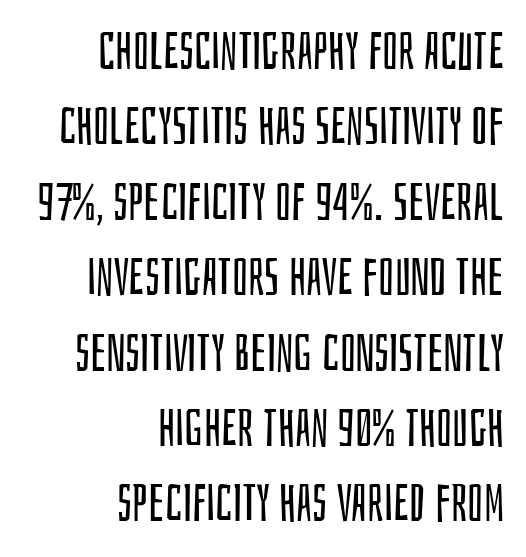
Q: Is the text bold? A: No.
Q: Is the text italic (slanted)? A: No, it is upright.
Q: Is the typeface a serif or a sans-serif typeface? A: Sans-serif.
Q: Is the text underlined? A: No.
Q: How is the paragraph aligned? A: Right-aligned.
Q: Is the spacing between letters normal or unusually wide? A: Normal.
Q: Is the spacing between lines tight, normal or loose? A: Normal.
Q: Width (condensed, normal, or wide)? A: Condensed.
Q: Stroke contrast? A: Low.
Q: x-height? A: Large.
Q: Monospaced? A: No.
